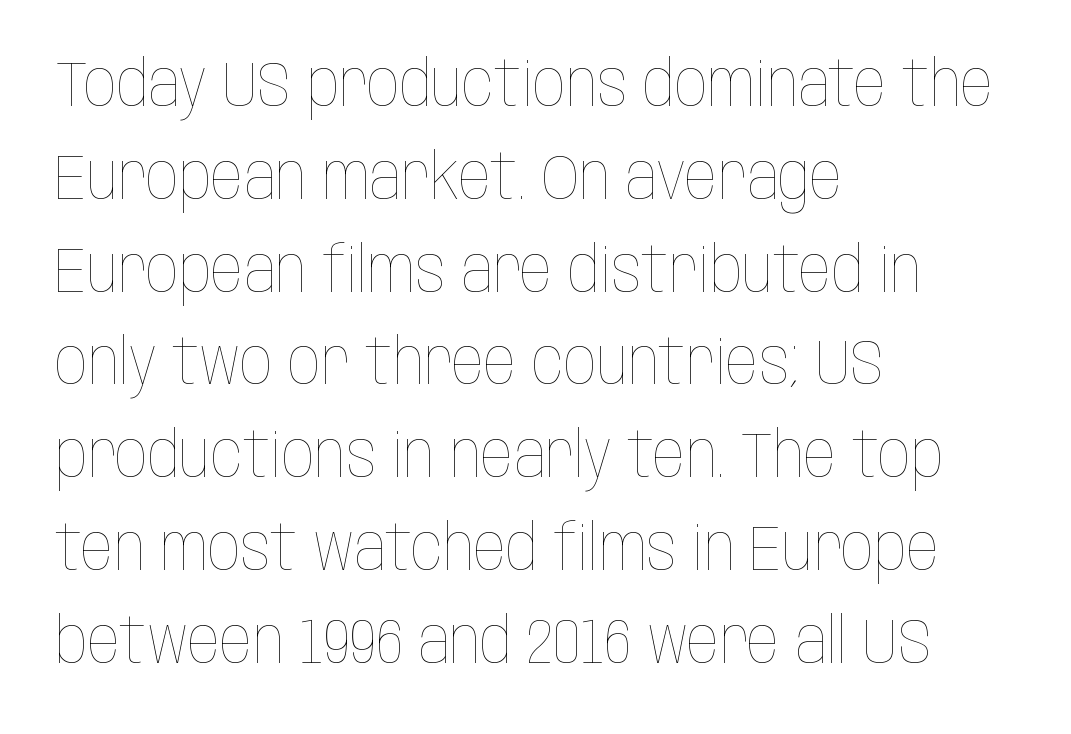
The image shows 64 px thin, condensed type, upright; set left-aligned, normal line spacing (1.45x), normal letter spacing, not underlined; low stroke contrast and a large x-height.
